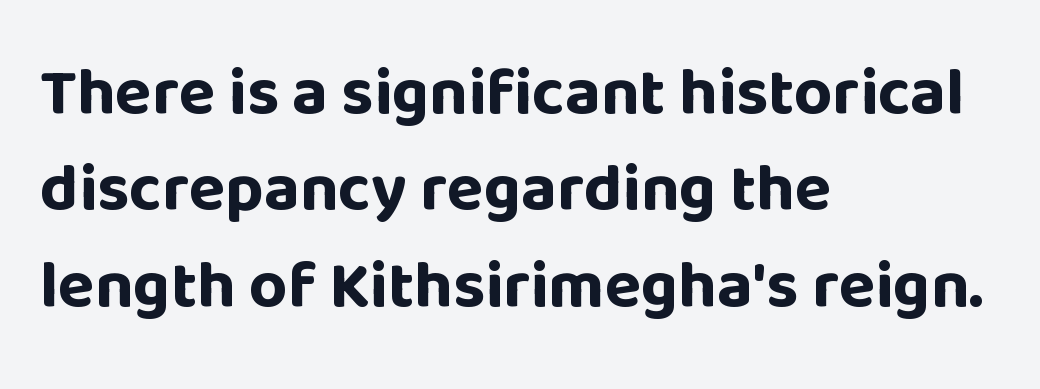
{"serif": "no", "italic": "no", "bold": "yes", "weight": "bold", "width": "normal", "stroke_contrast": "low", "x_height": "large", "monospaced": "no", "underline": "no", "align": "left", "line_spacing": "normal", "line_spacing_ratio": 1.44, "letter_spacing": "normal", "letter_spacing_em": 0.0, "glyph_px": 67}
